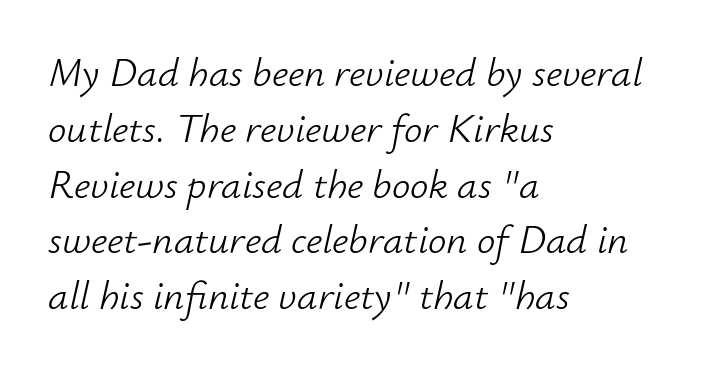
The image shows 41 px light type, italic (leaning right); set left-aligned, normal line spacing (1.36x), normal letter spacing, not underlined; low stroke contrast and a small x-height.
